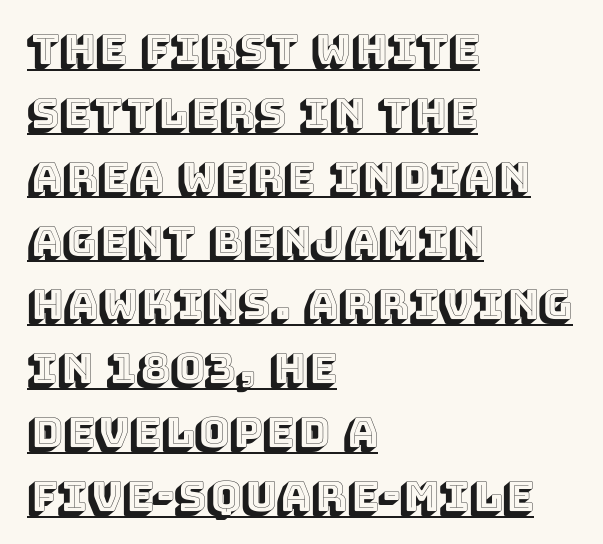
The image shows 42 px text type, upright; set left-aligned, normal line spacing (1.52x), normal letter spacing, underlined; a large x-height.
